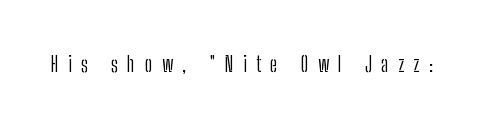
In terms of posture, this sample is upright. Vertical stems look standard width or narrower in stroke. Unmarked baselines from the first word to the last. The rendering inserts visible extra space after every character.
